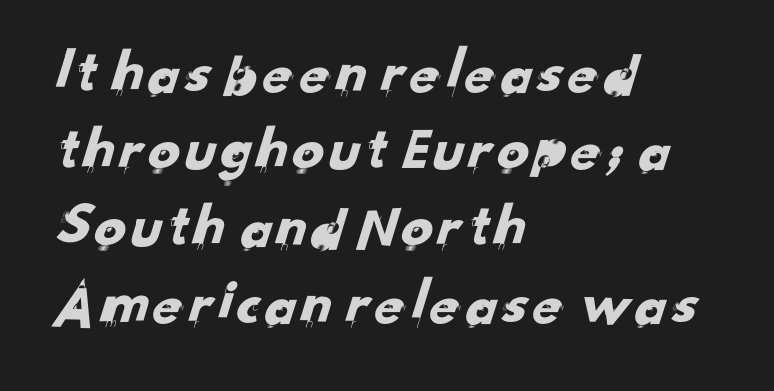
If you drew a ruler down the left edge, every line would touch it. The space beneath each line is pristine and unruled. Tracking here is standard; glyphs follow each other at the usual distance. Is this a fixed-width face? No — the glyphs have proportional, varying widths.
